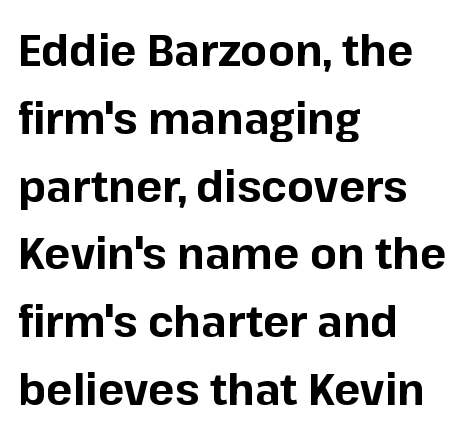
How would I describe the line gaps? Plain and ordinary. The specimen reads as upright at a glance. Weight check: bold — yes, fully. Proportional: the letters do not fall into vertical columns. All the whitespace from short lines collects on the right. Characters follow at the spacing the type designer built in.
